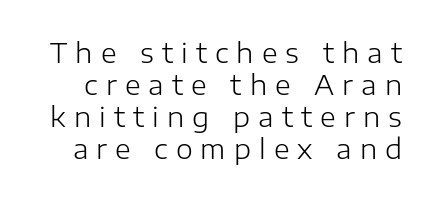
{"italic": "no", "bold": "no", "underline": "no", "line_spacing_ratio": 1.19, "letter_spacing": "wide", "letter_spacing_em": 0.3, "glyph_px": 27}
